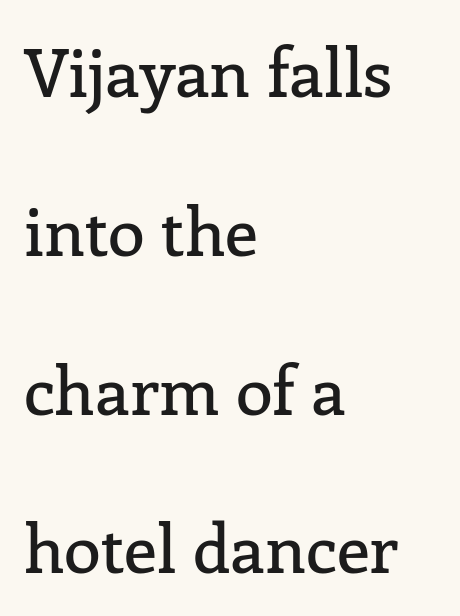
Q: Is the text italic (slanted)? A: No, it is upright.
Q: Is the typeface a serif or a sans-serif typeface? A: Serif.
Q: Is the text underlined? A: No.
Q: How is the paragraph aligned? A: Left-aligned.
Q: Is the spacing between letters normal or unusually wide? A: Normal.
Q: Is the spacing between lines tight, normal or loose? A: Loose.
Q: Width (condensed, normal, or wide)? A: Normal.
Q: Stroke contrast? A: Low.
Q: x-height? A: Medium.
Q: Monospaced? A: No.
